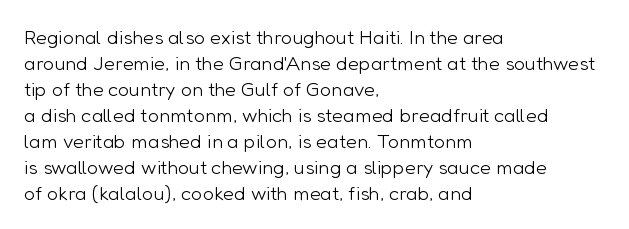
{"italic": "no", "bold": "no", "underline": "no", "align": "left", "line_spacing": "normal", "line_spacing_ratio": 1.3, "letter_spacing": "normal", "letter_spacing_em": 0.0, "glyph_px": 20}
